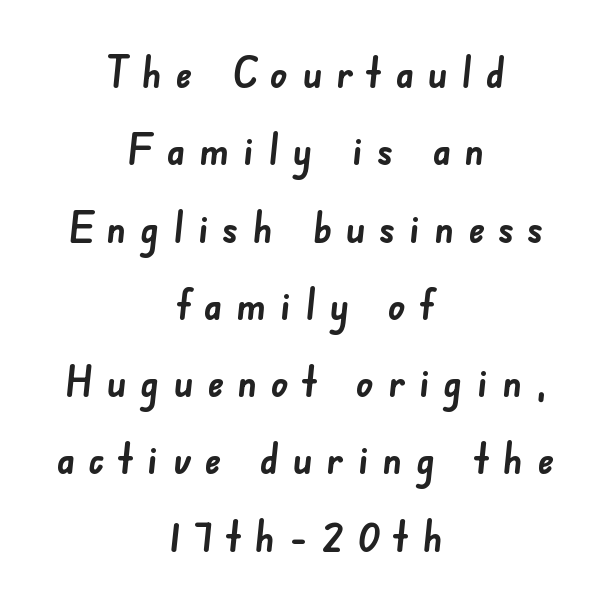
{"serif": "no", "bold": "yes", "weight": "semibold", "width": "normal", "stroke_contrast": "low", "x_height": "small", "monospaced": "no", "underline": "no", "align": "center", "line_spacing_ratio": 1.84, "letter_spacing": "wide", "letter_spacing_em": 0.33, "glyph_px": 42}
